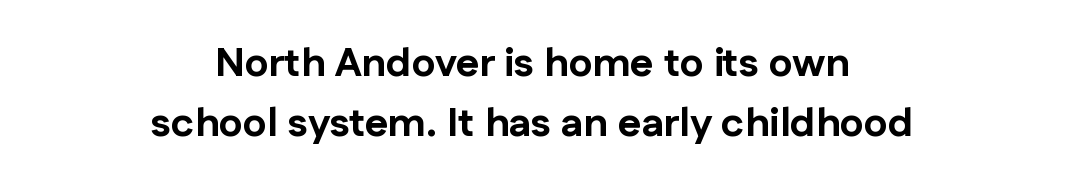
The passage shown is typed in a proportional face where columns would drift. The designer left line spacing at the default. Students, note that the glyphs here touch the page at normal intervals. The setting favours the middle, as headings and verse often do. Weight: bold. The axis of the letterforms is exactly vertical.
